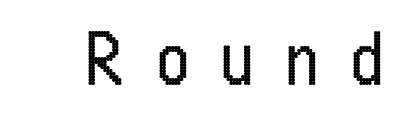
A typesetter would mark this as roman, not italic. Each row of text sits above clean, open space. Does extra space separate the letters? Yes, quite a lot of it. You could not count columns in this text — the font is proportionally spaced. Nope, no serifs anywhere on these letters.
